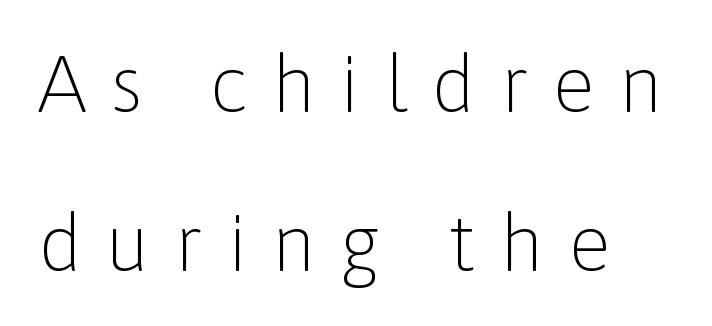
The image shows 79 px light sans-serif type, upright; set left-aligned, loose line spacing (2.01x), unusually wide letter spacing (+0.3 em), not underlined; low stroke contrast and a medium x-height.
